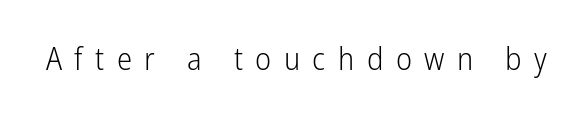
The image shows 32 px light, condensed sans-serif type, upright; set unusually wide letter spacing (+0.39 em), not underlined; low stroke contrast and a medium x-height.
